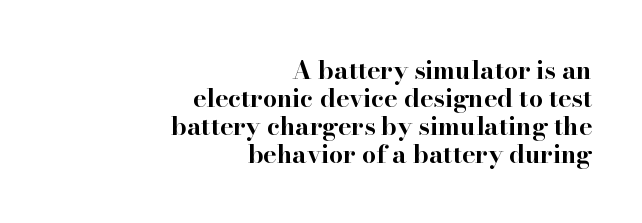
The image shows 25 px bold type, upright; set right-aligned, tight line spacing (1.12x), normal letter spacing, not underlined.
